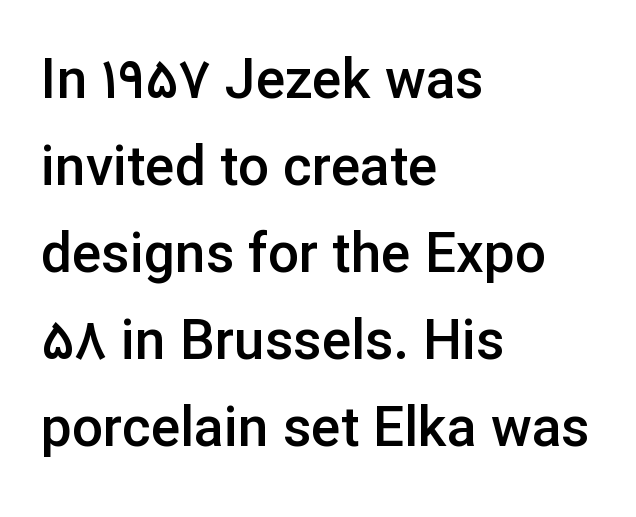
Q: Is the text bold? A: Semi-bold.
Q: Is the text italic (slanted)? A: No, it is upright.
Q: Is the typeface a serif or a sans-serif typeface? A: Sans-serif.
Q: Is the text underlined? A: No.
Q: How is the paragraph aligned? A: Left-aligned.
Q: Is the spacing between letters normal or unusually wide? A: Normal.
Q: Is the spacing between lines tight, normal or loose? A: Normal.
Q: Width (condensed, normal, or wide)? A: Normal.
Q: Stroke contrast? A: Low.
Q: x-height? A: Medium.
Q: Monospaced? A: No.
